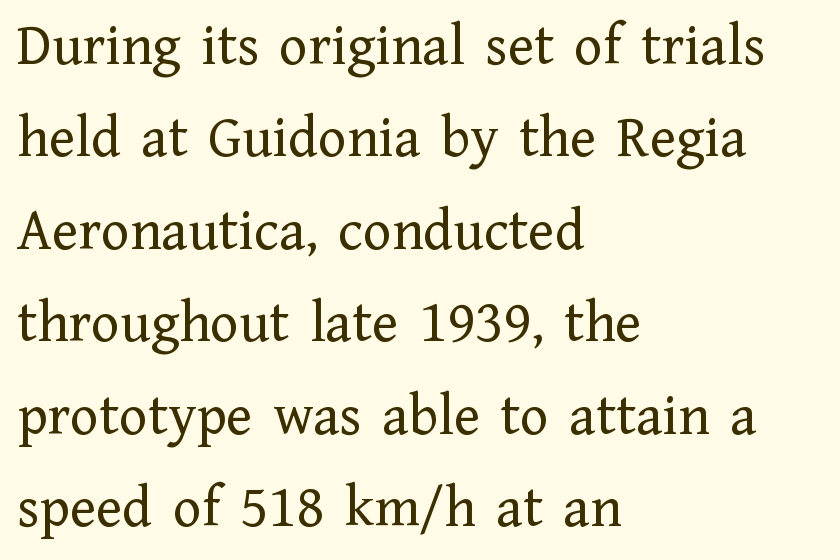
A normal amount of white space separates one row of letters from the next. Descender tails drop into unmarked territory. Caption: face not bold, strokes unweighted. Looks like regular typesetting: each glyph gets only the width it needs. The designer went with a serif here, giving each stem small feet.
